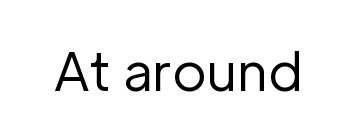
The image shows 52 px regular-weight sans-serif type, upright; set normal letter spacing, not underlined; low stroke contrast and a medium x-height.
